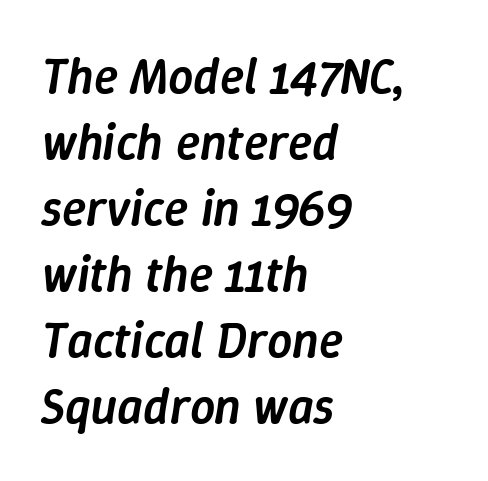
{"italic": "yes", "lean": "right", "slant_degrees": 9, "bold": "semi", "weight": "semibold", "width": "normal", "stroke_contrast": "low", "x_height": "medium", "monospaced": "no", "underline": "no", "align": "left", "line_spacing": "normal", "line_spacing_ratio": 1.32, "letter_spacing": "normal", "letter_spacing_em": 0.0, "glyph_px": 50}
